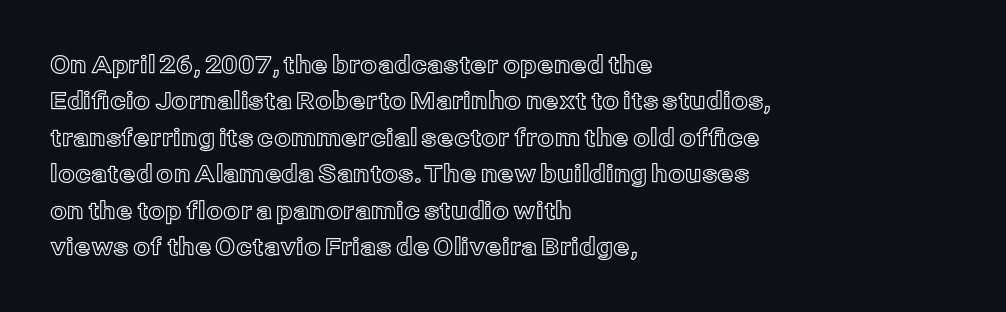
A normal amount of white space separates one row of letters from the next. Is there any slant? The stems are plumb. Nobody touched the tracking dial on this one. Quick note: underline off.
